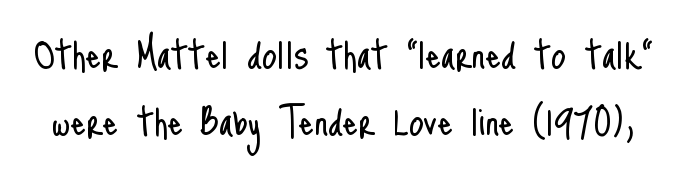
Only glyphs here, with clear space below each row. Nope, no serifs anywhere on these letters. The face used here is rendered with its standard letterfit. Is this a fixed-width face? No — the glyphs have proportional, varying widths. Is this a heavy cut? Hardly; it is regular or lighter. Vertical spacing — default.
